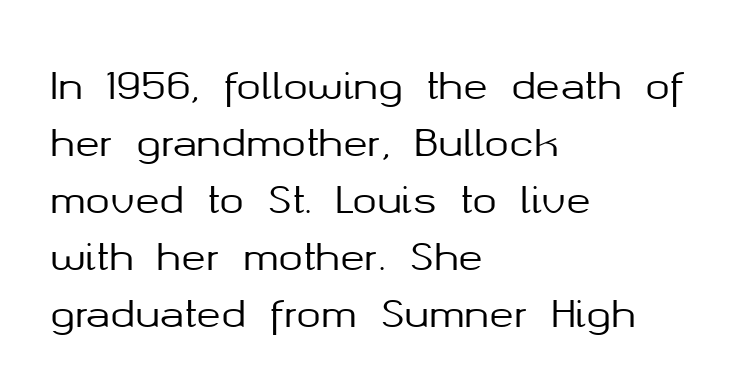
{"serif": "no", "italic": "no", "width": "normal", "stroke_contrast": "medium", "x_height": "medium", "monospaced": "no", "underline": "no", "align": "left", "line_spacing": "normal", "line_spacing_ratio": 1.54, "letter_spacing": "normal", "letter_spacing_em": 0.0, "glyph_px": 37}
